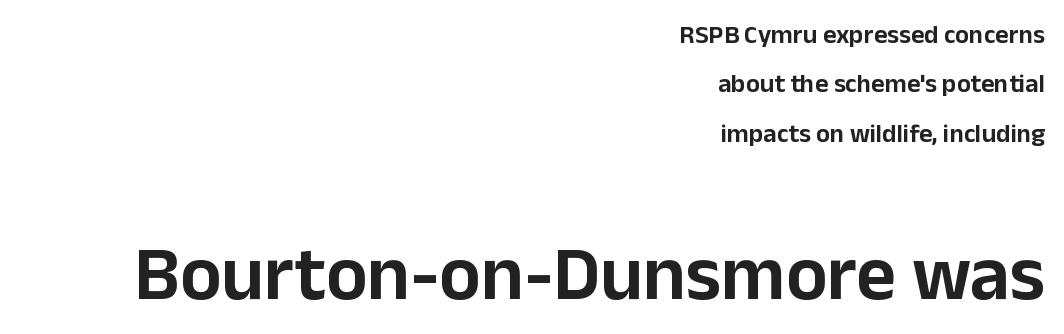
Q: Is the text italic (slanted)? A: No, it is upright.
Q: Is the typeface a serif or a sans-serif typeface? A: Sans-serif.
Q: Is the text underlined? A: No.
Q: How is the paragraph aligned? A: Right-aligned.
Q: Is the spacing between letters normal or unusually wide? A: Normal.
Q: Is the spacing between lines tight, normal or loose? A: Loose.
Q: Which block of text is set in a larger size, the first (top) or the second (bottom)? A: The second (bottom) one.
Q: Width (condensed, normal, or wide)? A: Normal.
Q: Stroke contrast? A: Low.
Q: x-height? A: Medium.
Q: Monospaced? A: No.
